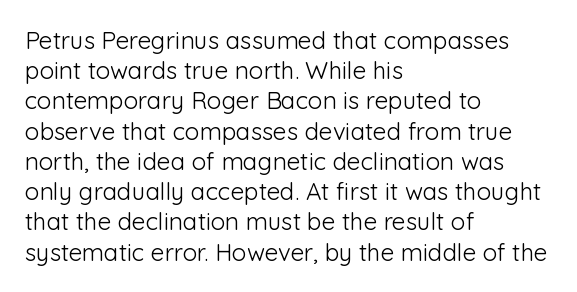
{"italic": "no", "bold": "no", "underline": "no", "align": "left", "line_spacing": "normal", "line_spacing_ratio": 1.26, "letter_spacing": "normal", "letter_spacing_em": 0.0, "glyph_px": 24}
